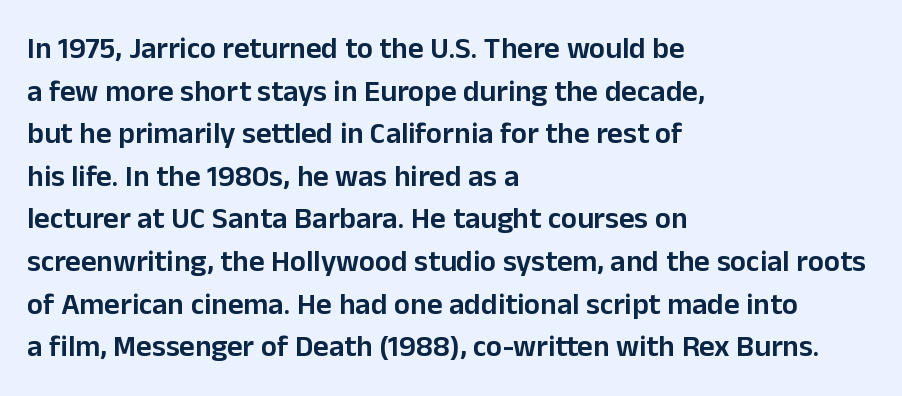
Q: Is the text bold? A: Semi-bold.
Q: Is the text italic (slanted)? A: No, it is upright.
Q: Is the typeface a serif or a sans-serif typeface? A: Sans-serif.
Q: Is the text underlined? A: No.
Q: How is the paragraph aligned? A: Left-aligned.
Q: Is the spacing between letters normal or unusually wide? A: Normal.
Q: Is the spacing between lines tight, normal or loose? A: Normal.
Q: Width (condensed, normal, or wide)? A: Normal.
Q: Stroke contrast? A: Low.
Q: x-height? A: Medium.
Q: Monospaced? A: No.
